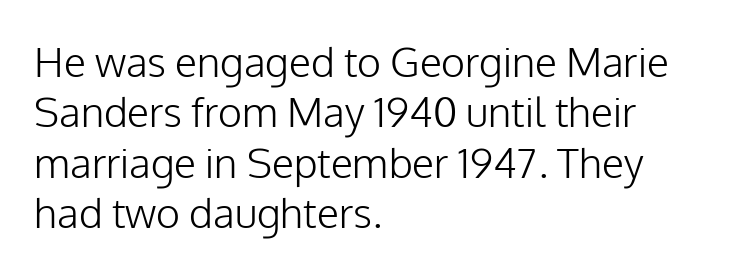
{"serif": "no", "italic": "no", "bold": "no", "weight": "light", "width": "normal", "stroke_contrast": "low", "x_height": "medium", "monospaced": "no", "underline": "no", "align": "left", "line_spacing_ratio": 1.23, "letter_spacing": "normal", "letter_spacing_em": 0.0, "glyph_px": 41}
